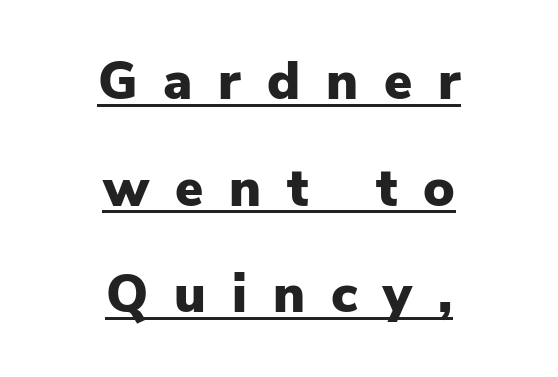
Q: Is the text bold? A: Yes.
Q: Is the text italic (slanted)? A: No, it is upright.
Q: Is the typeface a serif or a sans-serif typeface? A: Sans-serif.
Q: Is the text underlined? A: Yes.
Q: How is the paragraph aligned? A: Centered.
Q: Is the spacing between letters normal or unusually wide? A: Unusually wide.
Q: Is the spacing between lines tight, normal or loose? A: Loose.
Q: Width (condensed, normal, or wide)? A: Normal.
Q: Stroke contrast? A: Low.
Q: x-height? A: Medium.
Q: Monospaced? A: No.
